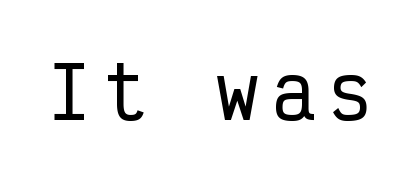
The string is rendered with underlining switched off. No italicization has been applied; the sample stays upright. Is this a fixed-width face? Yes — each glyph sits in an identical cell. The letters carry no serifs — their stems end cleanly without finishing strokes.
